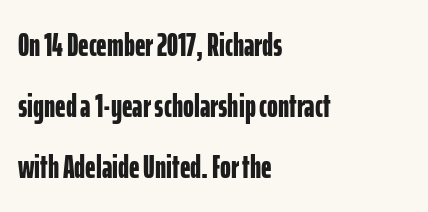
Q: Is the text bold? A: Yes.
Q: Is the text italic (slanted)? A: No, it is upright.
Q: Is the typeface a serif or a sans-serif typeface? A: Sans-serif.
Q: Is the text underlined? A: No.
Q: How is the paragraph aligned? A: Left-aligned.
Q: Is the spacing between letters normal or unusually wide? A: Normal.
Q: Width (condensed, normal, or wide)? A: Condensed.
Q: Stroke contrast? A: Low.
Q: x-height? A: Medium.
Q: Monospaced? A: No.
